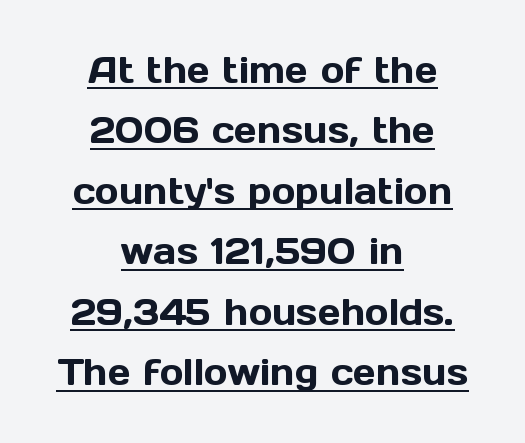
Caption: multi-line text, centered on the measure. The words here are underlined. Varying glyph widths throughout — classic text-font behaviour. These lines are composed in type without serifs. Words appear dense and cohesive because spacing is normal. The letters stand straight up with perfectly vertical stems.
